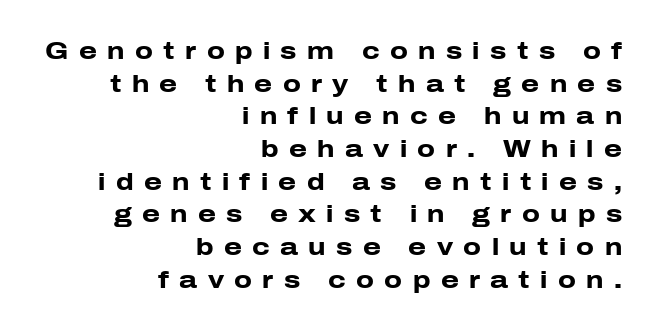
{"italic": "no", "bold": "yes", "underline": "no", "align": "right", "line_spacing": "normal", "line_spacing_ratio": 1.42, "letter_spacing": "wide", "letter_spacing_em": 0.45, "glyph_px": 23}
